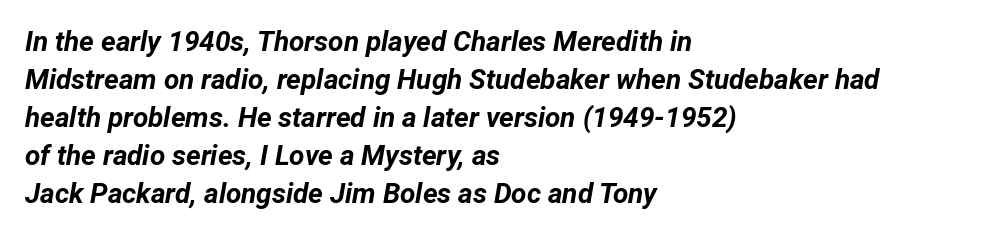
The image shows 28 px bold type, italic (leaning right); set left-aligned, normal line spacing (1.36x), normal letter spacing, not underlined; low stroke contrast and a medium x-height.
